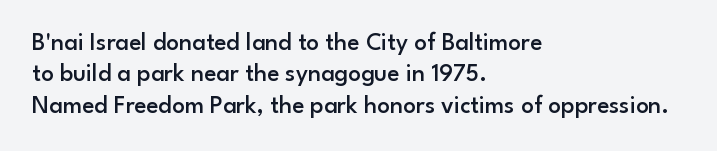
The image shows 25 px text type, upright; set left-aligned, normal line spacing (1.26x), normal letter spacing, not underlined.
